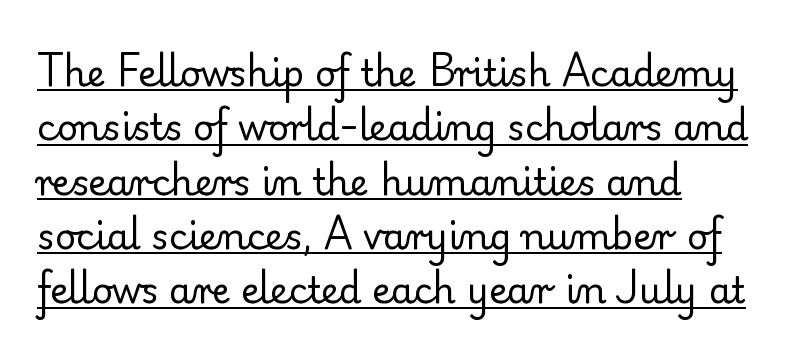
{"serif": "yes", "italic": "no", "bold": "no", "weight": "regular", "width": "normal", "stroke_contrast": "low", "x_height": "small", "monospaced": "no", "underline": "yes", "align": "left", "line_spacing": "normal", "line_spacing_ratio": 1.51, "letter_spacing": "normal", "letter_spacing_em": 0.0, "glyph_px": 36}
